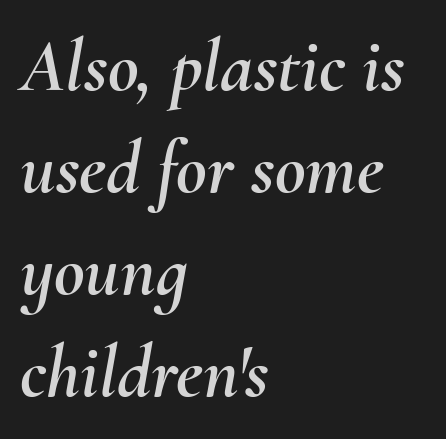
Nobody touched the tracking dial on this one. Think of a printed novel: that variable character pitch is what you see here. The leading is moderate, giving the passage an even texture. The text carries the slant typical of an italic or oblique font.
